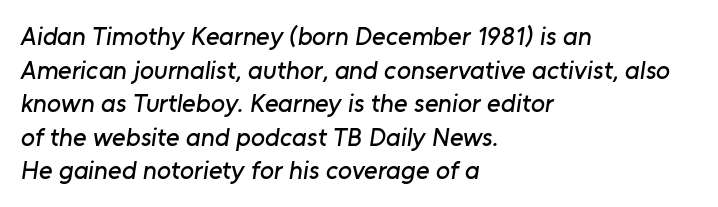
The image shows 26 px text type; set left-aligned, normal line spacing (1.29x), normal letter spacing, not underlined.
